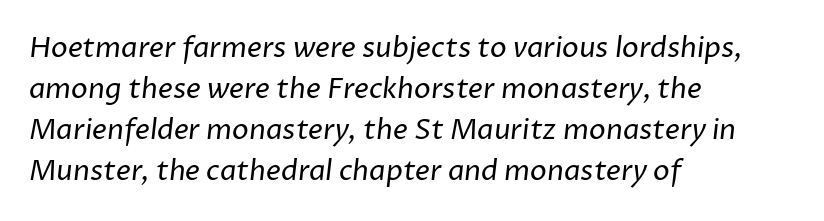
The image shows 28 px regular-weight sans-serif type; set left-aligned, normal line spacing (1.47x), normal letter spacing, not underlined; low stroke contrast and a medium x-height.
